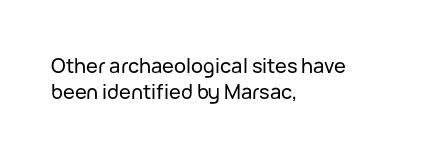
Q: Is the text italic (slanted)? A: No, it is upright.
Q: Is the text underlined? A: No.
Q: How is the paragraph aligned? A: Left-aligned.
Q: Is the spacing between letters normal or unusually wide? A: Normal.
Q: Is the spacing between lines tight, normal or loose? A: Normal.
